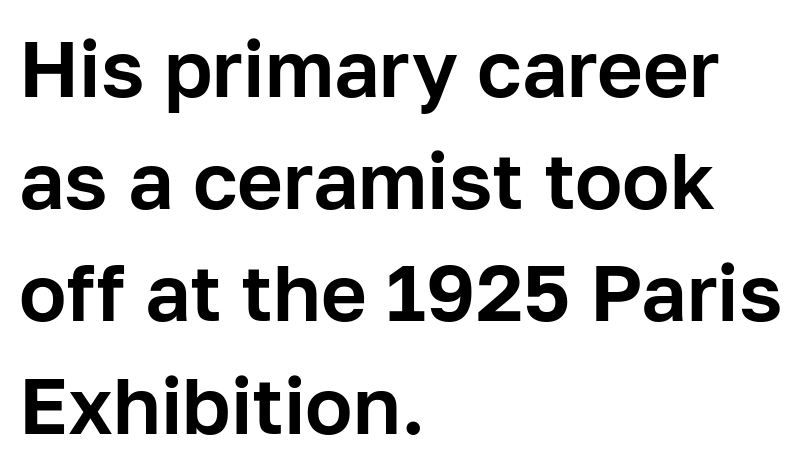
The image shows 79 px sans-serif type, upright; set left-aligned, normal line spacing (1.42x), normal letter spacing, not underlined; low stroke contrast and a medium x-height.
